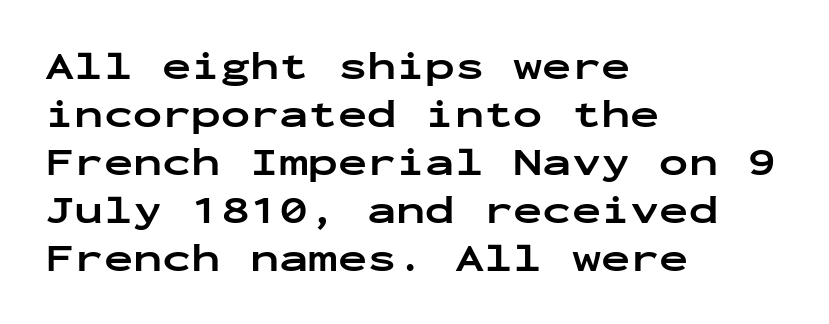
{"serif": "no", "italic": "no", "bold": "yes", "weight": "bold", "width": "wide", "stroke_contrast": "low", "x_height": "medium", "monospaced": "yes", "underline": "no", "align": "left", "line_spacing_ratio": 1.23, "letter_spacing": "normal", "letter_spacing_em": 0.0, "glyph_px": 39}
